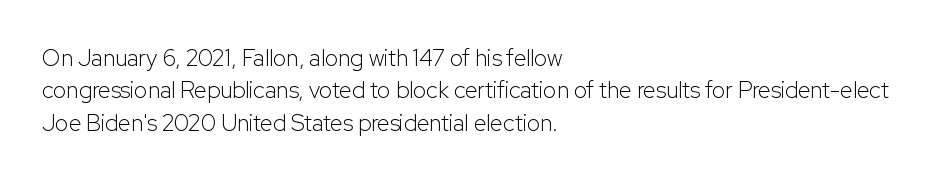
{"italic": "no", "bold": "no", "underline": "no", "align": "left", "line_spacing": "normal", "line_spacing_ratio": 1.41, "letter_spacing": "normal", "letter_spacing_em": 0.0, "glyph_px": 23}
